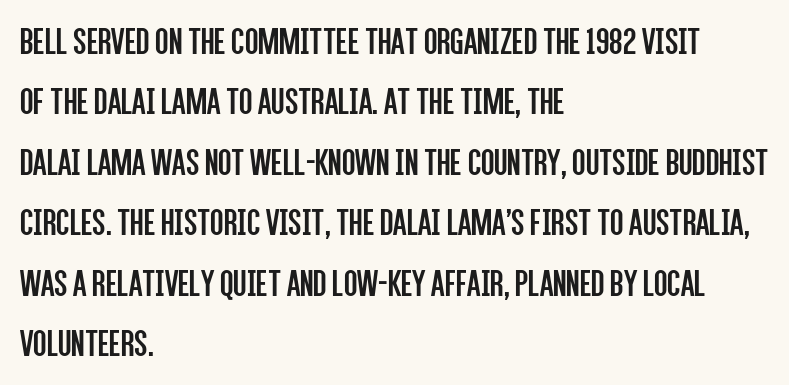
The image shows 39 px regular-weight, condensed sans-serif type, upright; set left-aligned, normal line spacing (1.55x), normal letter spacing, not underlined; low stroke contrast and a large x-height.
